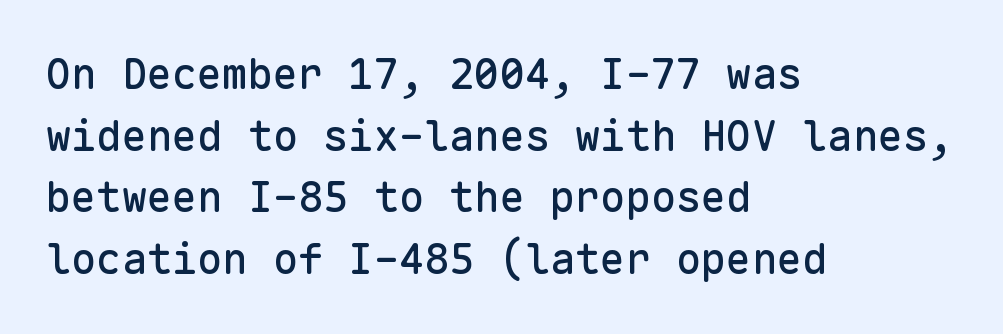
You could count columns in this text — the font is strictly monospaced. Check where the strokes stop: nothing finishes them off — pure sans. The rendering keeps characters at their native spacing. Italic: no, the glyphs are upright roman.
